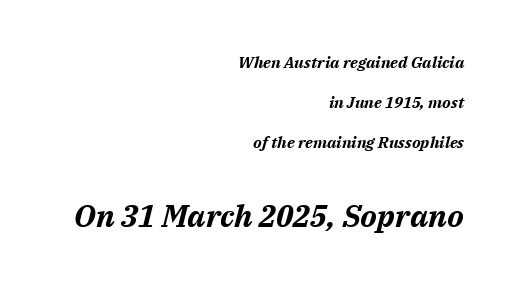
The image shows 31 px bold type, italic (leaning right); set right-aligned, loose line spacing (2.49x), normal letter spacing, not underlined; the second (bottom) block is 1.94x larger; medium stroke contrast and a medium x-height.
